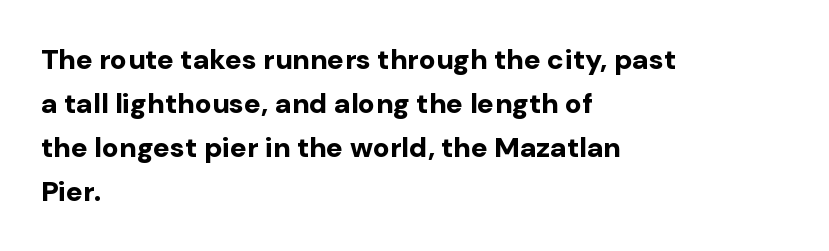
The image shows 28 px bold sans-serif type, upright; set left-aligned, normal line spacing (1.57x), normal letter spacing, not underlined; low stroke contrast and a medium x-height.
